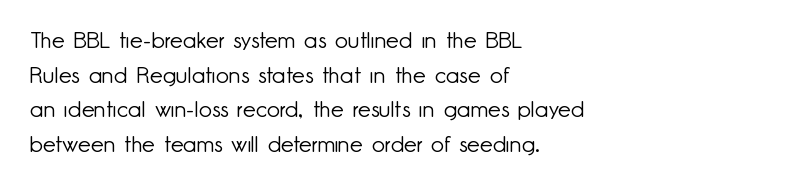
Vertical strokes here are truly vertical. Is the block centered? No — it sits flush against the left margin. Standard letterfit; no display-style spreading of the glyphs. This is not heavy type; no bold has been used.
